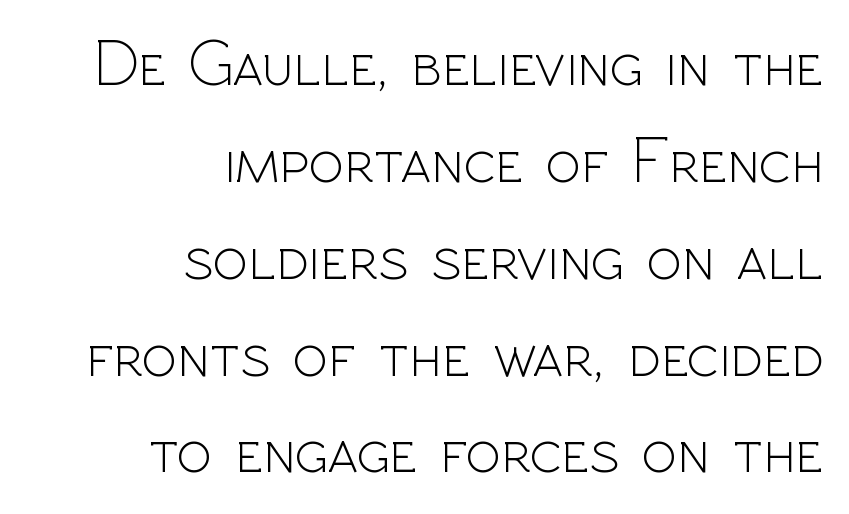
The image shows 65 px light sans-serif type, upright; set right-aligned, normal line spacing (1.49x), normal letter spacing, not underlined; a medium x-height.
